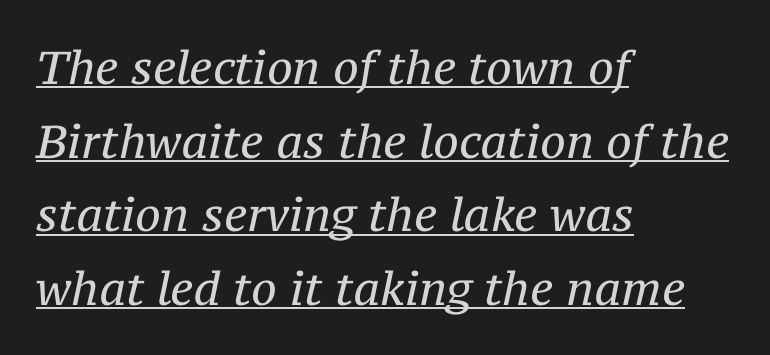
The letters advance in unequal steps, a hallmark of proportional type. Nobody touched the tracking dial on this one. A quiet, ordinary-to-light weight characterises the typeface. The rendering shows small feet on the letterforms — a serif design. The typesetter chose a ragged-right arrangement here.
